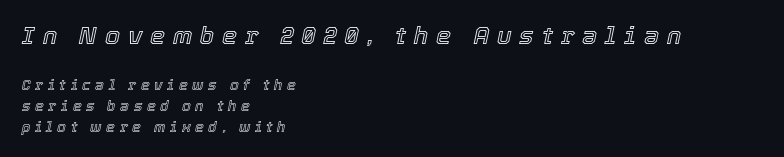
{"italic": "yes", "lean": "right", "slant_degrees": 12, "underline": "no", "align": "left", "line_spacing": "normal", "line_spacing_ratio": 1.49, "letter_spacing": "wide", "letter_spacing_em": 0.33, "larger_block": "first", "size_ratio": 1.71, "glyph_px": 24}
